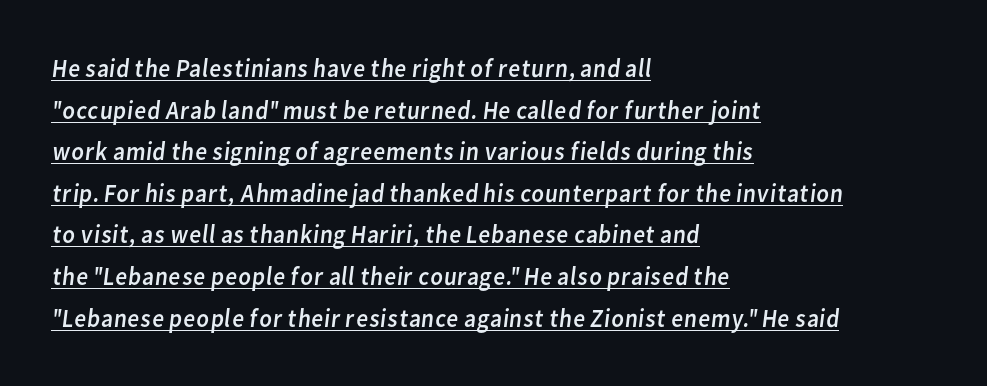
{"bold": "no", "underline": "yes", "align": "left", "line_spacing": "normal", "line_spacing_ratio": 1.6, "letter_spacing": "normal", "letter_spacing_em": 0.0, "glyph_px": 26}
